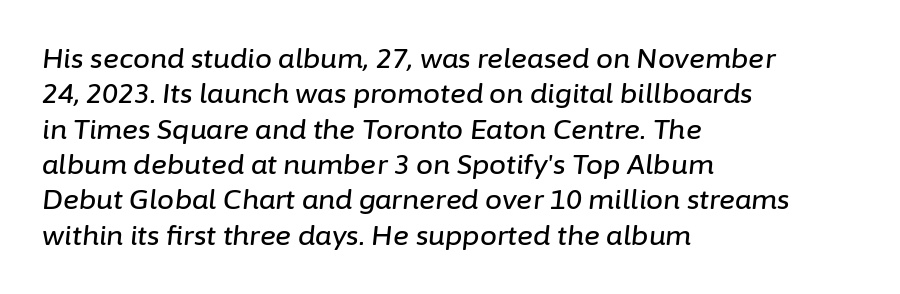
Horizontally, the lines are justified to the leading edge only. This is oblique type, the kind used for emphasis or titles. Short note: letters normally spaced. The leading is moderate, giving the passage an even texture. The strip under each line holds only bare page.
